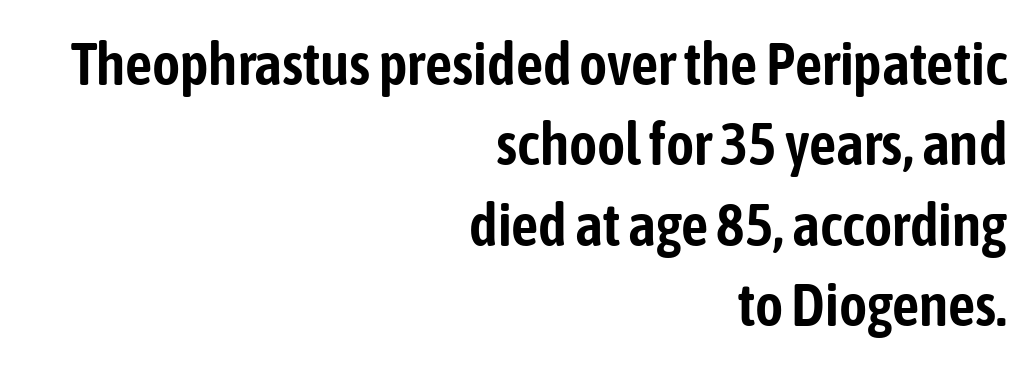
The words here are not underlined. Proportional: the letters do not fall into vertical columns. The compositor pushed each line to the right boundary. The type is set solid horizontally, with unmodified tracking. No italicization has been applied; the sample stays upright.
